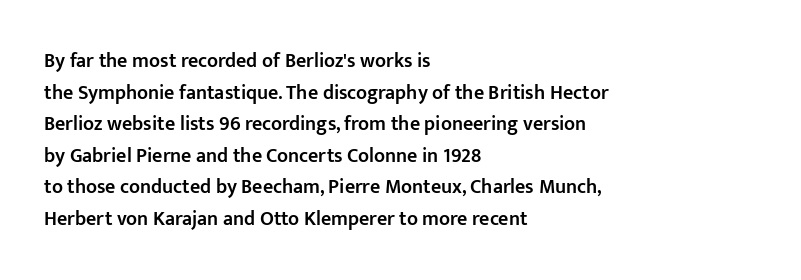
The block of text has a typical density, with ordinary space between rows. Nobody drew a line under any word here. Stroke thickness is moderately raised; the sample reads as semibold. The typography opts for an upright posture over an oblique one. Words appear dense and cohesive because spacing is normal. Where is the straight margin? On the left.
